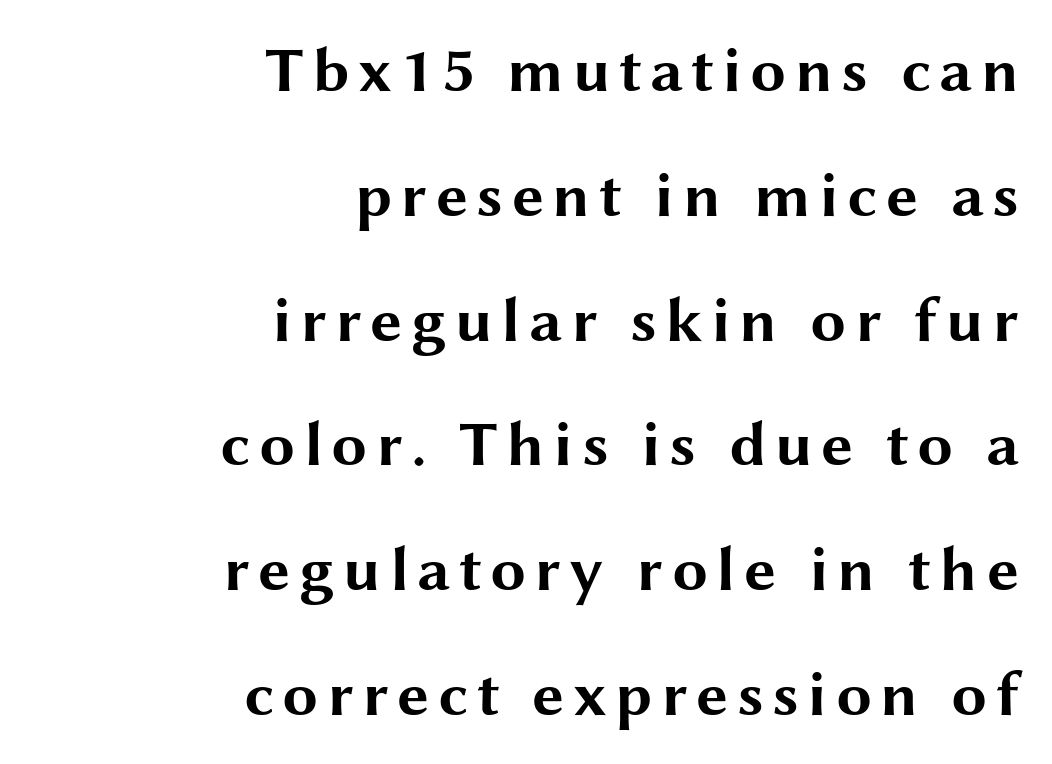
The image shows 64 px bold, wide sans-serif type, upright; set right-aligned, loose line spacing (1.95x), not underlined; medium stroke contrast and a medium x-height.
